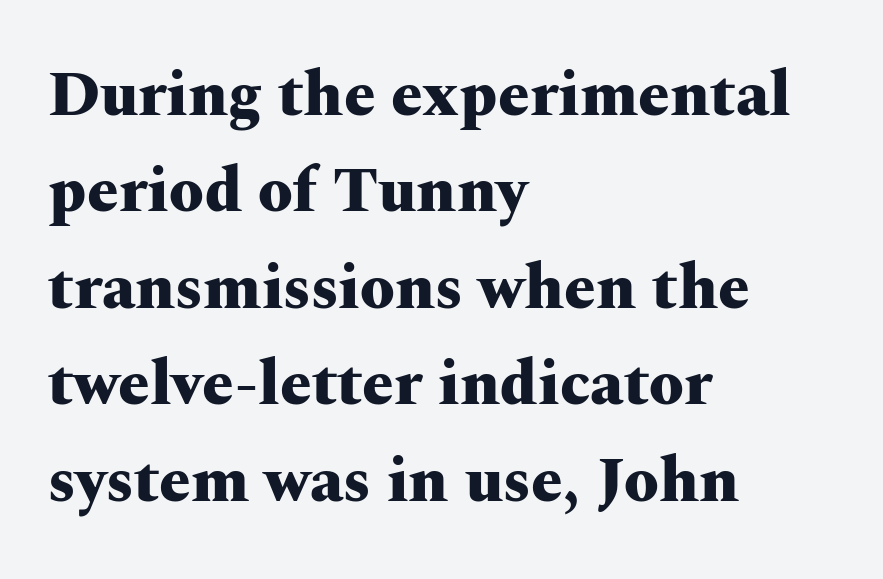
{"serif": "yes", "italic": "no", "bold": "yes", "weight": "heavy", "width": "wide", "stroke_contrast": "medium", "x_height": "medium", "monospaced": "no", "underline": "no", "align": "left", "line_spacing": "normal", "line_spacing_ratio": 1.53, "letter_spacing": "normal", "letter_spacing_em": 0.0, "glyph_px": 63}
